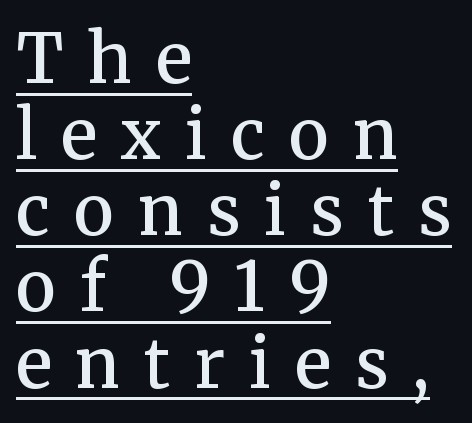
The image shows 68 px semibold serif type, upright; set left-aligned, tight line spacing (1.12x), unusually wide letter spacing (+0.35 em), underlined; medium stroke contrast and a medium x-height.
